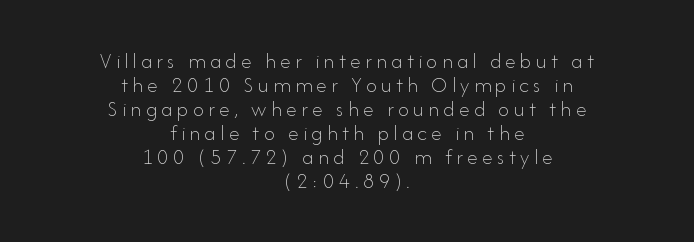
Q: Is the text bold? A: No.
Q: Is the text italic (slanted)? A: No, it is upright.
Q: Is the text underlined? A: No.
Q: How is the paragraph aligned? A: Centered.
Q: Is the spacing between letters normal or unusually wide? A: Unusually wide.
Q: Is the spacing between lines tight, normal or loose? A: Tight.
